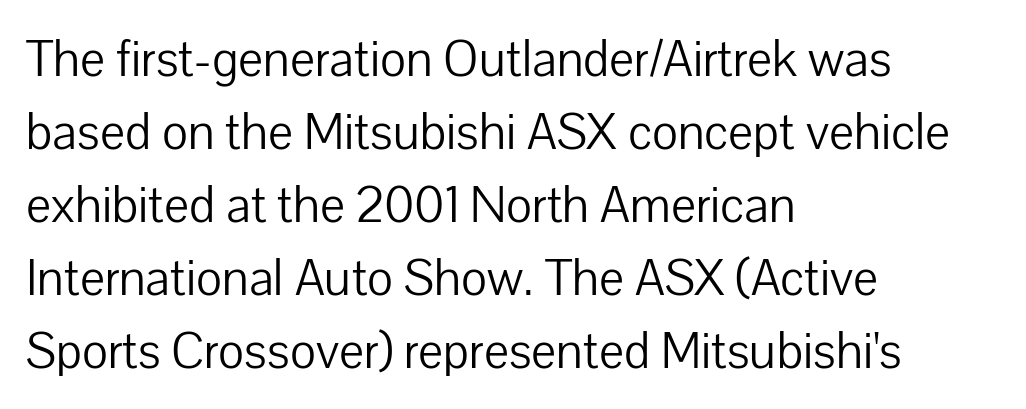
The image shows 50 px light sans-serif type, upright; set left-aligned, normal line spacing (1.46x), normal letter spacing, not underlined; low stroke contrast and a medium x-height.
